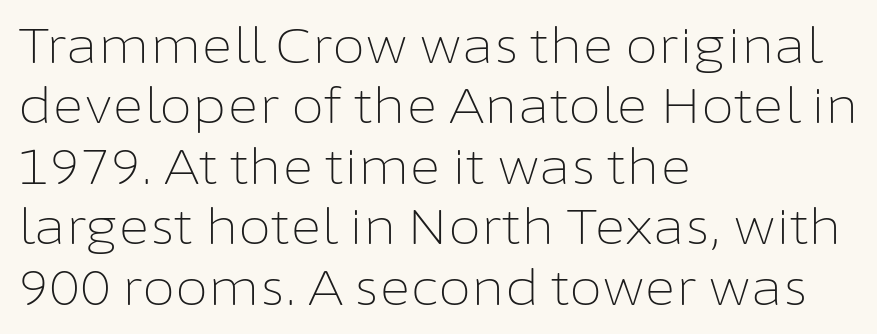
The image shows 48 px light sans-serif type, upright; set left-aligned, normal line spacing (1.26x), normal letter spacing, not underlined; low stroke contrast and a medium x-height.
